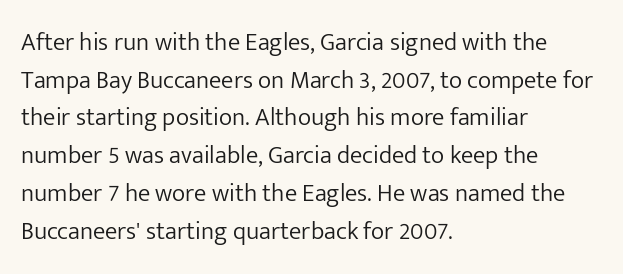
The face used here is rendered with its standard letterfit. Just letters on the line, the space beneath them empty. Caption: face not bold, strokes unweighted. Line spacing here is normal.
